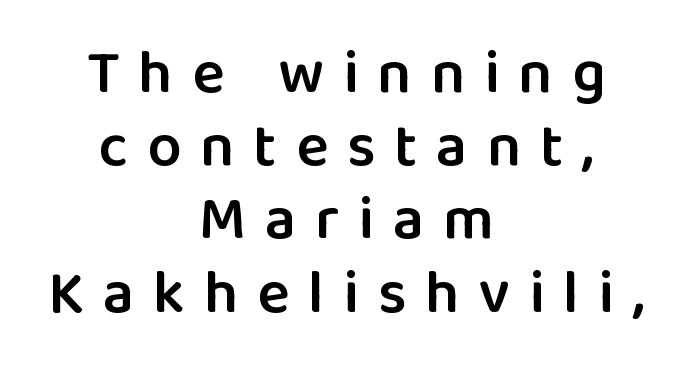
The image shows 61 px semibold sans-serif type, upright; set centered, line spacing 1.2x, unusually wide letter spacing (+0.31 em), not underlined; low stroke contrast and a medium x-height.
